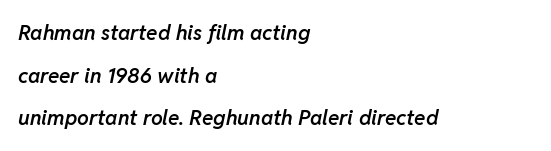
{"italic": "yes", "lean": "right", "slant_degrees": 11, "bold": "semi", "underline": "no", "align": "left", "line_spacing": "loose", "line_spacing_ratio": 2.03, "letter_spacing": "normal", "letter_spacing_em": 0.0, "glyph_px": 21}
